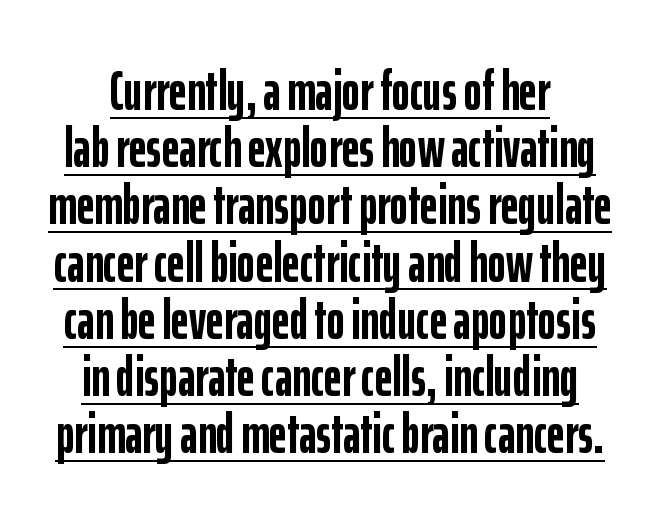
{"serif": "no", "italic": "no", "bold": "yes", "weight": "semibold", "width": "condensed", "stroke_contrast": "low", "x_height": "medium", "monospaced": "no", "underline": "yes", "line_spacing": "tight", "line_spacing_ratio": 1.04, "letter_spacing": "normal", "letter_spacing_em": 0.0, "glyph_px": 55}
